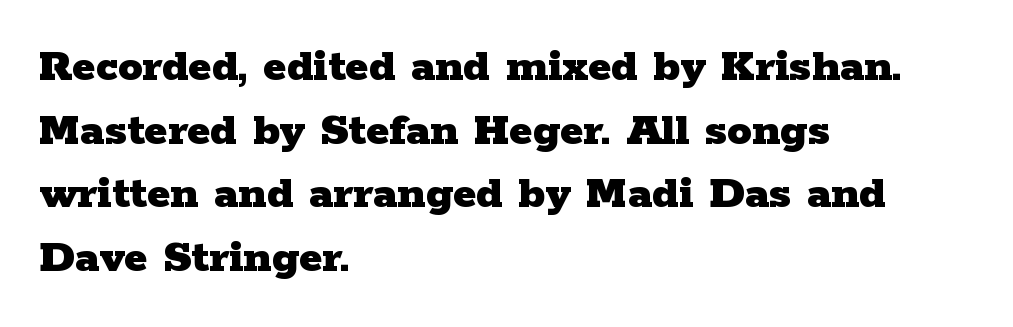
If you drew a ruler down the left edge, every line would touch it. Check under the words: just untouched page. Note the varied advance widths — an 'i' is clearly narrower than an 'm'. The face used here has the dense, thick strokes of a bold.
